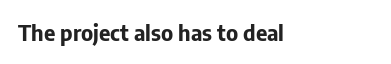
The image shows 22 px bold type, upright; set left-aligned, normal letter spacing, not underlined.
